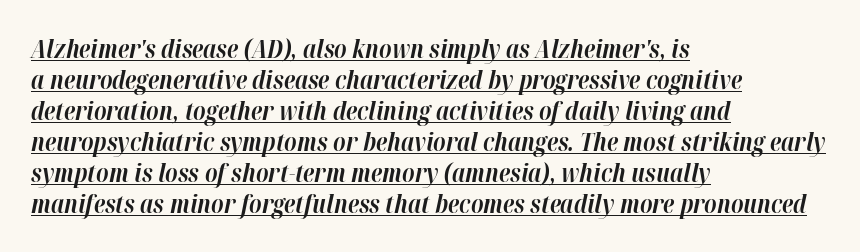
Q: Is the text bold? A: Yes.
Q: Is the text italic (slanted)? A: Yes, it leans right by about 12 degrees.
Q: Is the text underlined? A: Yes.
Q: How is the paragraph aligned? A: Left-aligned.
Q: Is the spacing between letters normal or unusually wide? A: Normal.
